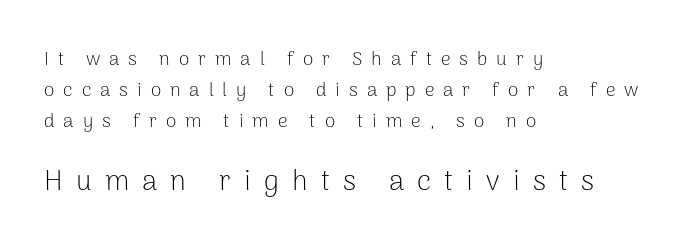
{"serif": "no", "italic": "no", "bold": "no", "weight": "light", "width": "normal", "stroke_contrast": "low", "x_height": "medium", "monospaced": "no", "underline": "no", "align": "left", "line_spacing": "normal", "line_spacing_ratio": 1.62, "letter_spacing": "wide", "letter_spacing_em": 0.47, "larger_block": "second", "size_ratio": 1.47, "glyph_px": 28}
